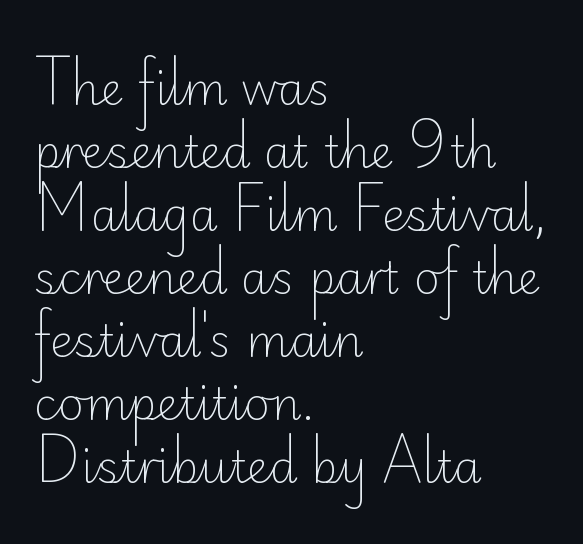
The image shows 45 px light sans-serif type, upright; set left-aligned, normal line spacing (1.4x), normal letter spacing, not underlined; low stroke contrast and a small x-height.
